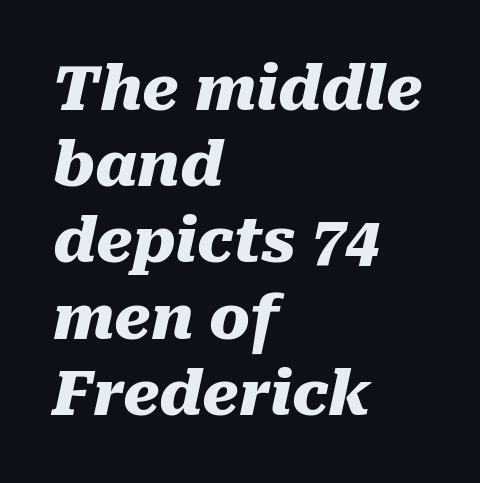
The image shows 61 px heavy type, italic (leaning right); set left-aligned, normal line spacing (1.25x), normal letter spacing, not underlined; medium stroke contrast and a medium x-height.
